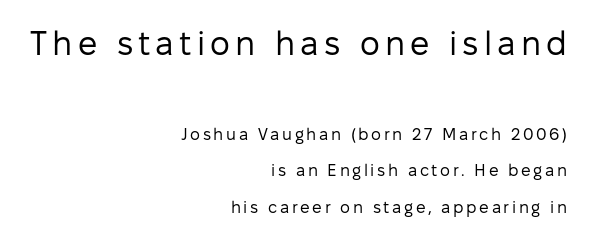
The image shows 34 px regular-weight sans-serif type, upright; set right-aligned, loose line spacing (2.14x), not underlined; the first (top) block is 2.0x larger; low stroke contrast and a medium x-height.
